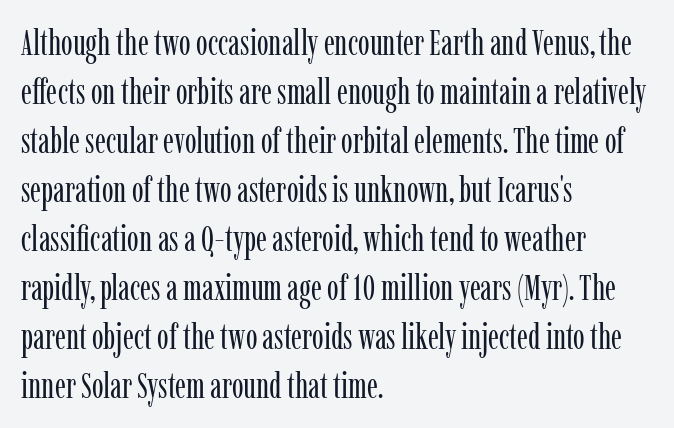
This rendering uses left alignment, leaving the right contour irregular. Leading matches the norm, producing a regular column. A quiet, ordinary-to-light weight characterises the typeface. Do the letters lean? They stand straight. The horizontal fit of the characters is conventional and even. Clear beneath every line of the passage.
